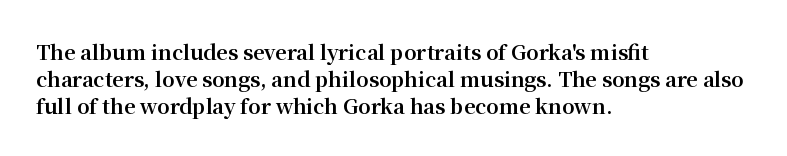
It's the straight-up-and-down kind of type. The letters sit at their default tracking, neither squeezed nor spread. Line starts are locked; line ends wander. This is heavy type, rendered in bold. Baseline-to-baseline distance is the conventional proportion of letter height.
